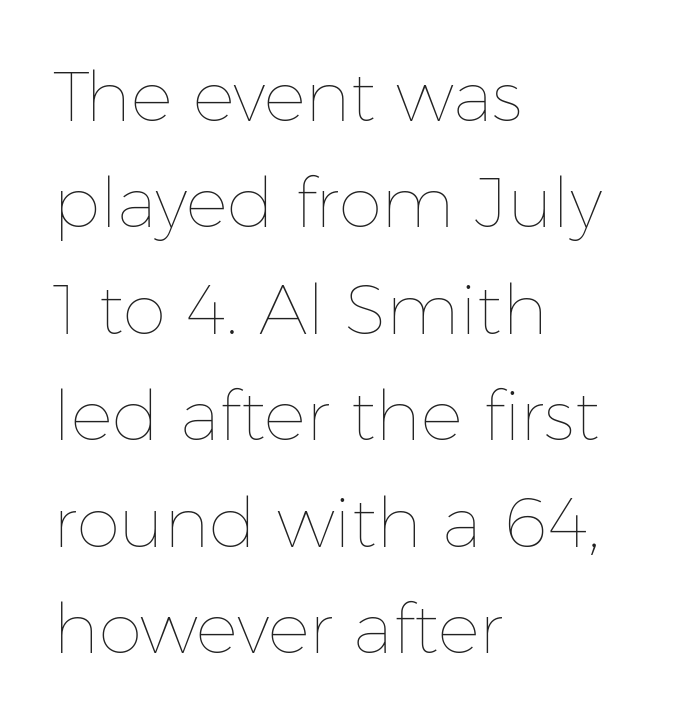
Q: Is the text bold? A: No.
Q: Is the text italic (slanted)? A: No, it is upright.
Q: Is the text underlined? A: No.
Q: How is the paragraph aligned? A: Left-aligned.
Q: Is the spacing between letters normal or unusually wide? A: Normal.
Q: Is the spacing between lines tight, normal or loose? A: Normal.
Q: Width (condensed, normal, or wide)? A: Normal.
Q: Stroke contrast? A: Low.
Q: x-height? A: Medium.
Q: Monospaced? A: No.
